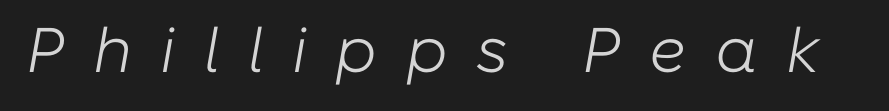
Q: Is the text bold? A: No.
Q: Is the text italic (slanted)? A: Yes, it leans right by about 10 degrees.
Q: Is the text underlined? A: No.
Q: Is the spacing between letters normal or unusually wide? A: Unusually wide.
Q: Width (condensed, normal, or wide)? A: Normal.
Q: Stroke contrast? A: Low.
Q: x-height? A: Medium.
Q: Monospaced? A: No.
